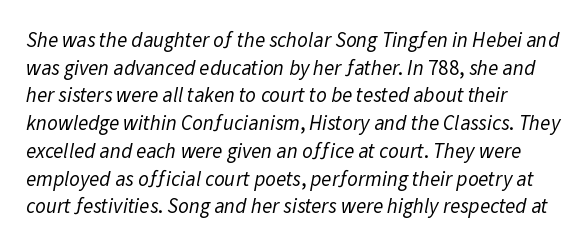
Q: Is the text bold? A: No.
Q: Is the text underlined? A: No.
Q: Is the spacing between letters normal or unusually wide? A: Normal.
Q: Is the spacing between lines tight, normal or loose? A: Normal.
